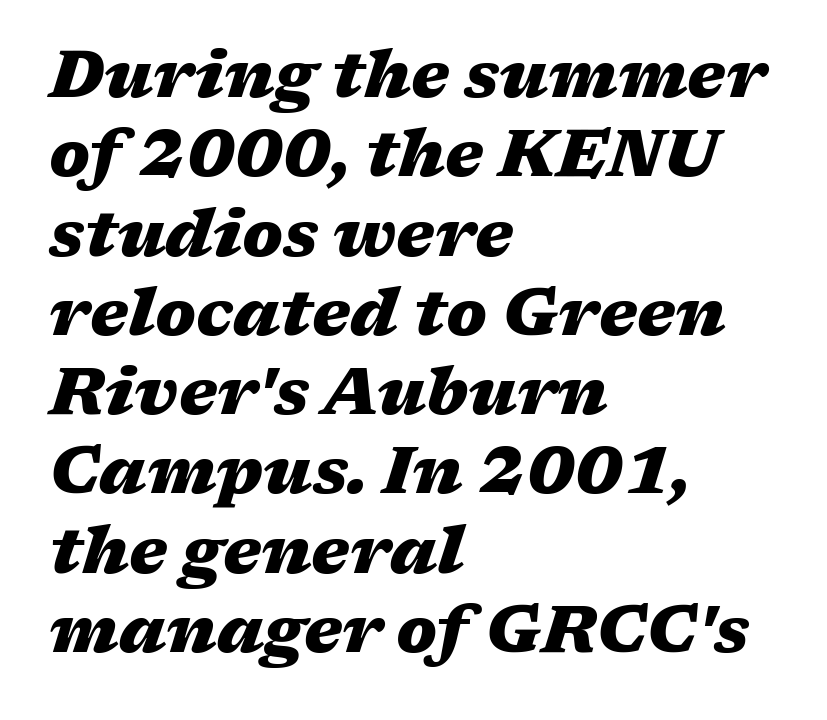
{"italic": "yes", "lean": "right", "slant_degrees": 17, "bold": "yes", "weight": "heavy", "width": "wide", "stroke_contrast": "medium", "x_height": "medium", "monospaced": "no", "underline": "no", "align": "left", "line_spacing_ratio": 1.22, "letter_spacing": "normal", "letter_spacing_em": 0.0, "glyph_px": 65}
